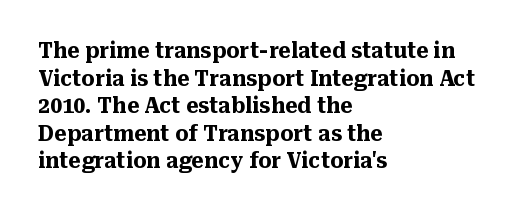
Q: Is the text bold? A: Yes.
Q: Is the text italic (slanted)? A: No, it is upright.
Q: Is the text underlined? A: No.
Q: How is the paragraph aligned? A: Left-aligned.
Q: Is the spacing between letters normal or unusually wide? A: Normal.
Q: Is the spacing between lines tight, normal or loose? A: Normal.
